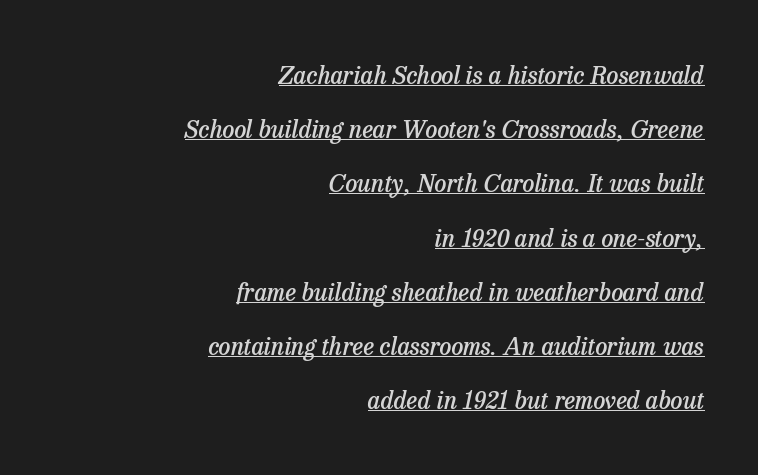
{"italic": "yes", "lean": "right", "slant_degrees": 13, "bold": "semi", "underline": "yes", "align": "right", "line_spacing": "loose", "line_spacing_ratio": 2.26, "letter_spacing": "normal", "letter_spacing_em": 0.0, "glyph_px": 24}
